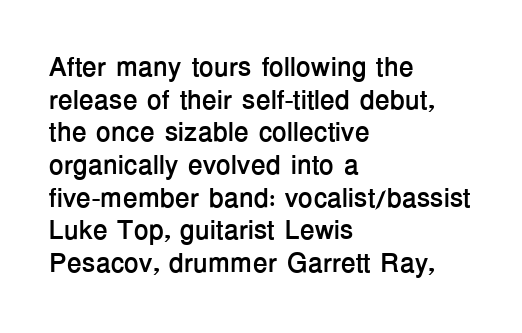
Q: Is the text bold? A: Yes.
Q: Is the text italic (slanted)? A: No, it is upright.
Q: Is the text underlined? A: No.
Q: How is the paragraph aligned? A: Left-aligned.
Q: Is the spacing between letters normal or unusually wide? A: Normal.
